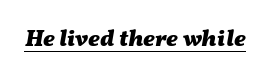
{"italic": "yes", "lean": "right", "slant_degrees": 11, "bold": "yes", "underline": "yes", "letter_spacing": "normal", "letter_spacing_em": 0.0, "glyph_px": 23}
